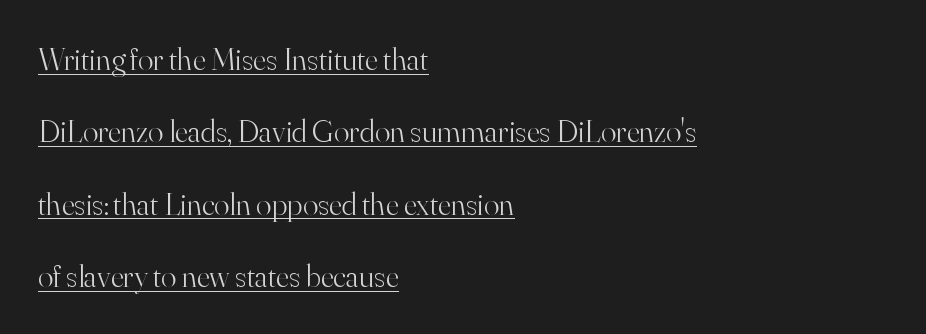
{"serif": "yes", "italic": "no", "bold": "no", "weight": "light", "width": "normal", "stroke_contrast": "high", "x_height": "small", "monospaced": "no", "underline": "yes", "align": "left", "line_spacing": "loose", "line_spacing_ratio": 2.26, "letter_spacing": "normal", "letter_spacing_em": 0.0, "glyph_px": 32}
